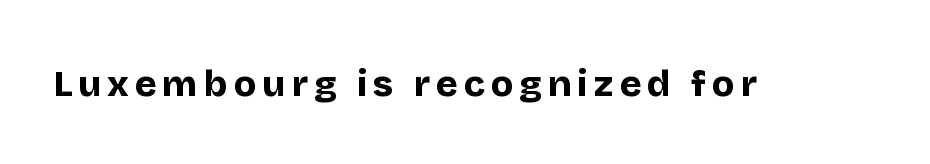
The strip under each line holds only bare page. Regarding serifs, this sample does without them. This sample uses an upright cut, with every glyph sitting square on the baseline. On the weight axis this lands at bold, roughly 700.
